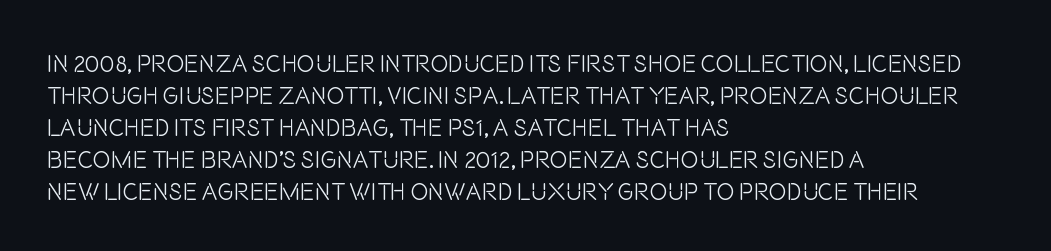
The image shows 24 px text type, upright; set left-aligned, normal line spacing (1.33x), normal letter spacing, not underlined.
